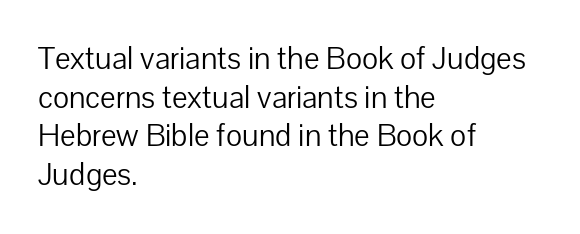
The image shows 31 px light sans-serif type, upright; set left-aligned, normal line spacing (1.25x), normal letter spacing, not underlined; low stroke contrast and a medium x-height.
